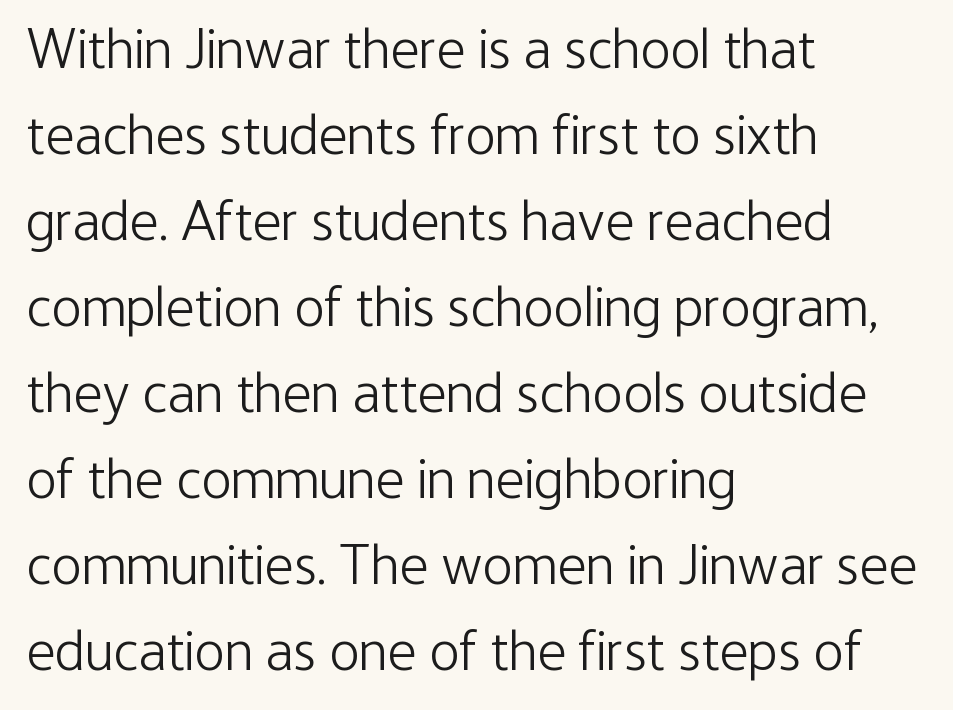
Q: Is the text bold? A: No.
Q: Is the text italic (slanted)? A: No, it is upright.
Q: Is the typeface a serif or a sans-serif typeface? A: Sans-serif.
Q: Is the text underlined? A: No.
Q: How is the paragraph aligned? A: Left-aligned.
Q: Is the spacing between letters normal or unusually wide? A: Normal.
Q: Is the spacing between lines tight, normal or loose? A: Normal.
Q: Width (condensed, normal, or wide)? A: Condensed.
Q: Stroke contrast? A: Low.
Q: x-height? A: Medium.
Q: Monospaced? A: No.
